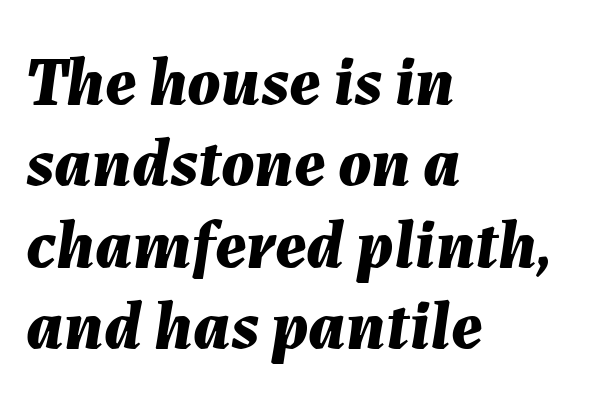
Q: Is the text bold? A: Yes.
Q: Is the text italic (slanted)? A: Yes, it leans right by about 7 degrees.
Q: Is the text underlined? A: No.
Q: How is the paragraph aligned? A: Left-aligned.
Q: Is the spacing between letters normal or unusually wide? A: Normal.
Q: Width (condensed, normal, or wide)? A: Normal.
Q: Stroke contrast? A: Medium.
Q: x-height? A: Medium.
Q: Monospaced? A: No.
